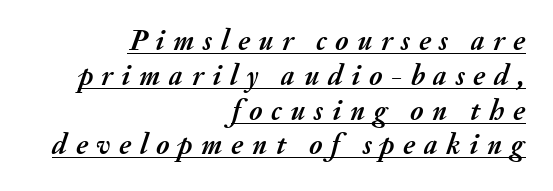
This sample carries an underscore along the baseline area. Does the copy run flush right? Yes — the right margin is perfectly even. Short note: letters widely spaced. In terms of weight, the rendering is a true, heavy bold. Varying glyph widths throughout — classic text-font behaviour. Italic: yes, the glyphs are oblique.
